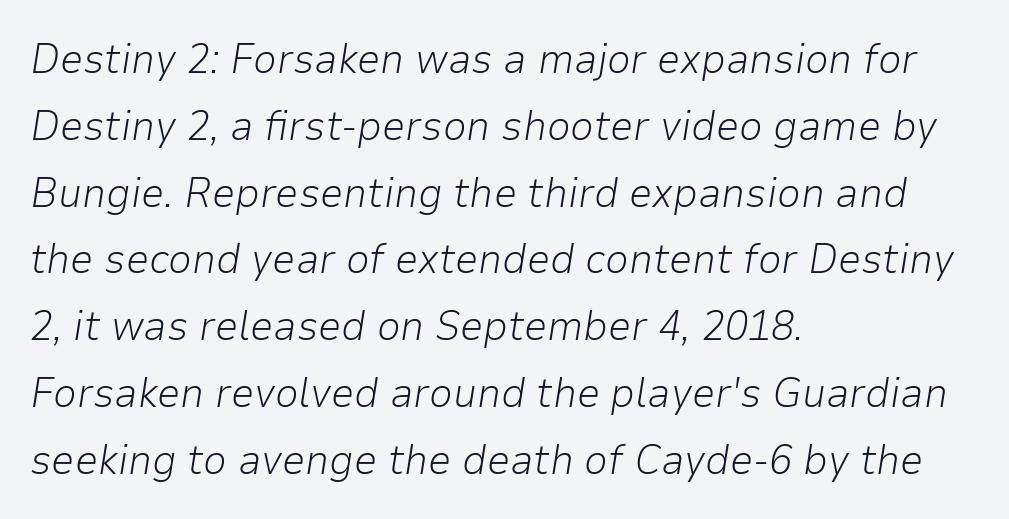
The image shows 42 px light type, italic (leaning right); set left-aligned, normal line spacing (1.59x), normal letter spacing, not underlined; low stroke contrast and a medium x-height.
